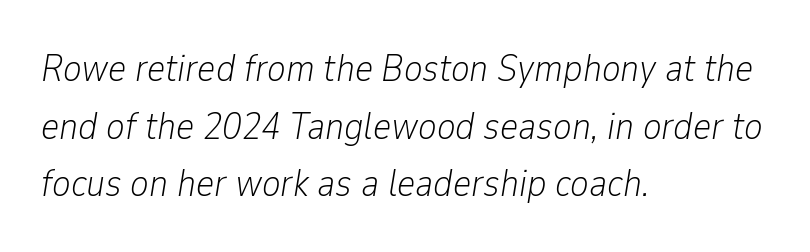
Q: Is the text bold? A: No.
Q: Is the text italic (slanted)? A: Yes, it leans right by about 9 degrees.
Q: Is the text underlined? A: No.
Q: How is the paragraph aligned? A: Left-aligned.
Q: Is the spacing between letters normal or unusually wide? A: Normal.
Q: Is the spacing between lines tight, normal or loose? A: Normal.
Q: Width (condensed, normal, or wide)? A: Condensed.
Q: Stroke contrast? A: Low.
Q: x-height? A: Medium.
Q: Monospaced? A: No.
